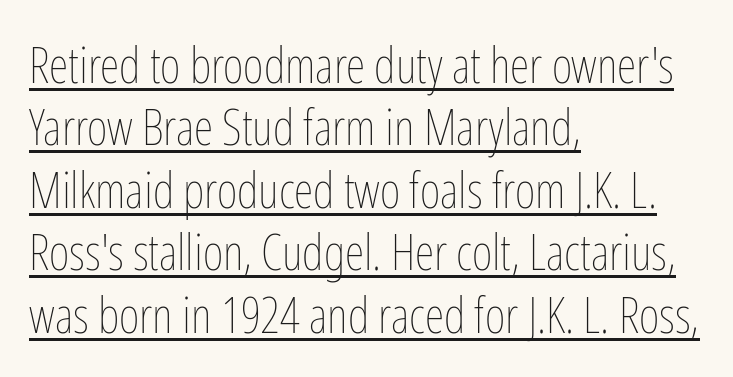
The sample's only ornament is a line tracing under the words. Spacing verdict: proportional, widths tailored to each character. You can tell it's not italic because the verticals are truly vertical. Line spacing here is normal. This sample uses plain, unmodified letter spacing.
